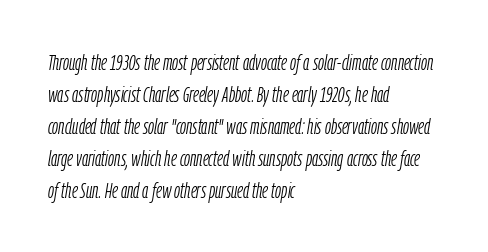
{"italic": "yes", "lean": "right", "slant_degrees": 9, "bold": "no", "underline": "no", "align": "left", "line_spacing": "normal", "line_spacing_ratio": 1.46, "letter_spacing": "normal", "letter_spacing_em": 0.0, "glyph_px": 22}
